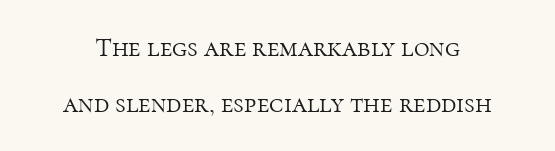
{"italic": "no", "bold": "no", "underline": "no", "line_spacing": "loose", "line_spacing_ratio": 2.06, "letter_spacing": "normal", "letter_spacing_em": 0.0, "glyph_px": 27}
